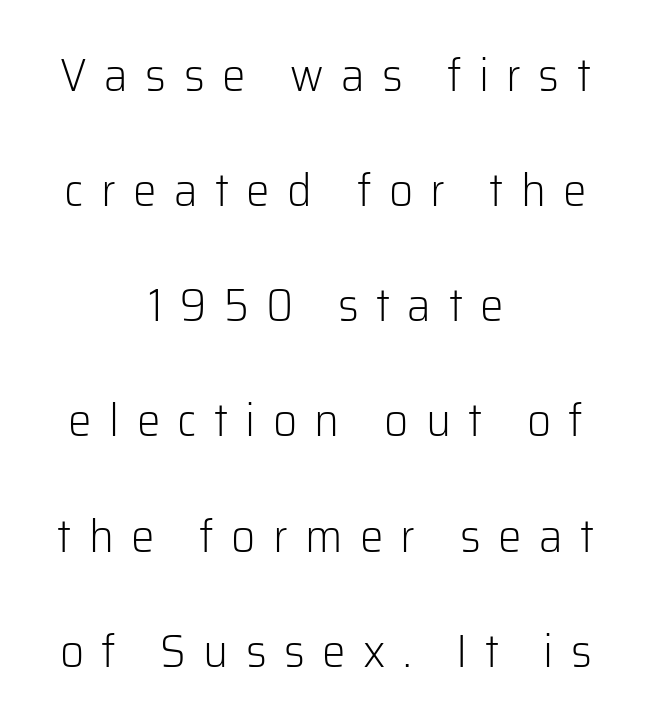
{"serif": "no", "italic": "no", "bold": "no", "weight": "light", "width": "normal", "stroke_contrast": "low", "x_height": "medium", "monospaced": "no", "underline": "no", "align": "center", "line_spacing": "loose", "line_spacing_ratio": 2.45, "letter_spacing": "wide", "letter_spacing_em": 0.37, "glyph_px": 47}
